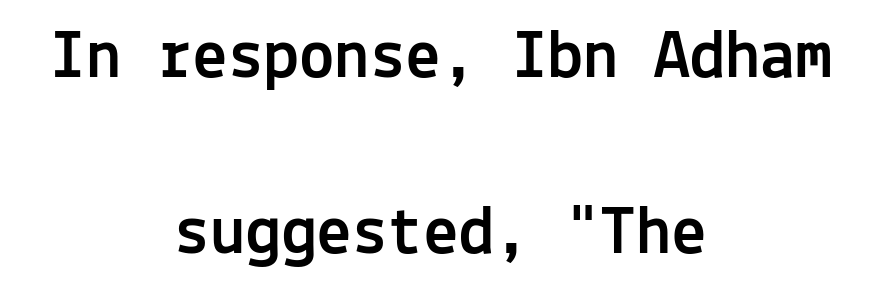
The image shows 71 px sans-serif type, upright, monospaced; set centered, loose line spacing (2.48x), normal letter spacing, not underlined; a medium x-height.
